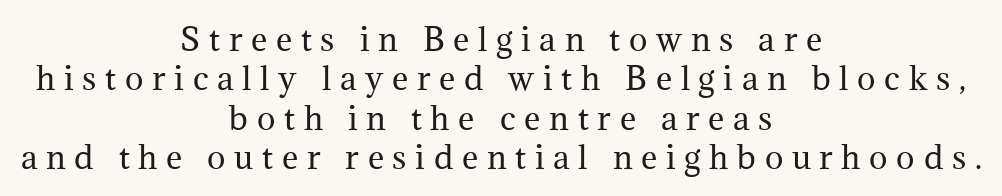
Line spacing here is normal. The type sits square on the baseline with zero lean. The face used here is proportionally spaced, like ordinary book or web type. Caption: expanded tracking, letters set apart. The text was rendered using a seriffed face with decorative stroke endings.
